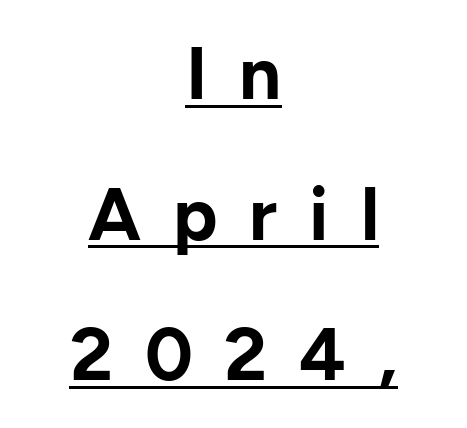
The image shows 74 px bold sans-serif type, upright; set centered, loose line spacing (1.9x), unusually wide letter spacing (+0.43 em), underlined; low stroke contrast and a medium x-height.
